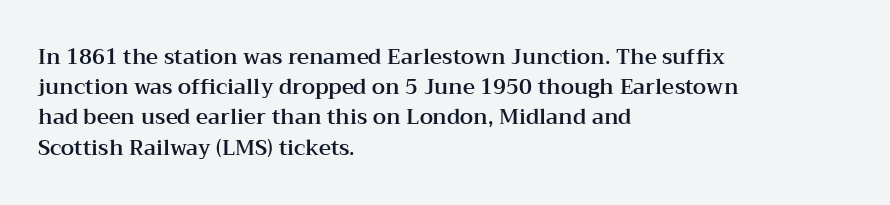
Q: Is the text italic (slanted)? A: No, it is upright.
Q: Is the text underlined? A: No.
Q: How is the paragraph aligned? A: Left-aligned.
Q: Is the spacing between letters normal or unusually wide? A: Normal.
Q: Is the spacing between lines tight, normal or loose? A: Normal.
